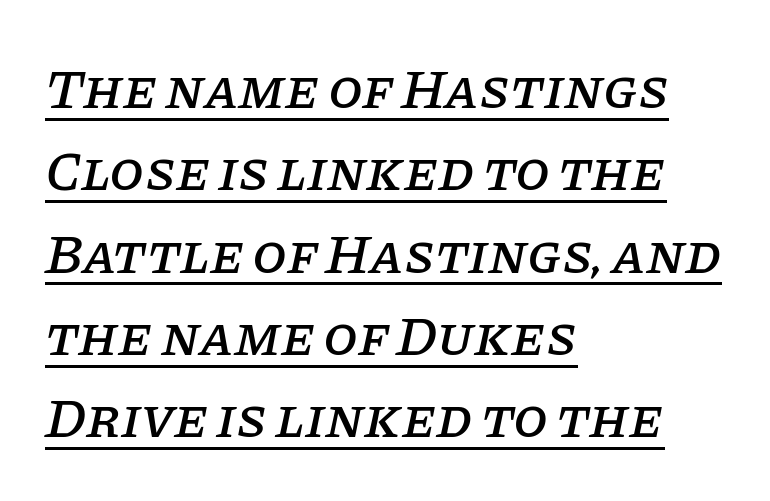
Q: Is the text italic (slanted)? A: Yes, it leans right by about 11 degrees.
Q: Is the typeface a serif or a sans-serif typeface? A: Serif.
Q: Is the text underlined? A: Yes.
Q: How is the paragraph aligned? A: Left-aligned.
Q: Is the spacing between letters normal or unusually wide? A: Normal.
Q: Is the spacing between lines tight, normal or loose? A: Normal.
Q: Width (condensed, normal, or wide)? A: Normal.
Q: Stroke contrast? A: Low.
Q: x-height? A: Large.
Q: Monospaced? A: No.
